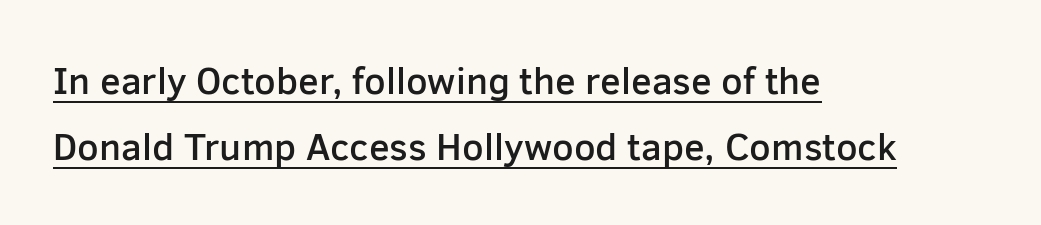
{"serif": "no", "italic": "no", "bold": "semi", "weight": "semibold", "width": "normal", "stroke_contrast": "low", "x_height": "medium", "monospaced": "no", "underline": "yes", "align": "left", "line_spacing_ratio": 1.75, "letter_spacing": "normal", "letter_spacing_em": 0.0, "glyph_px": 38}
